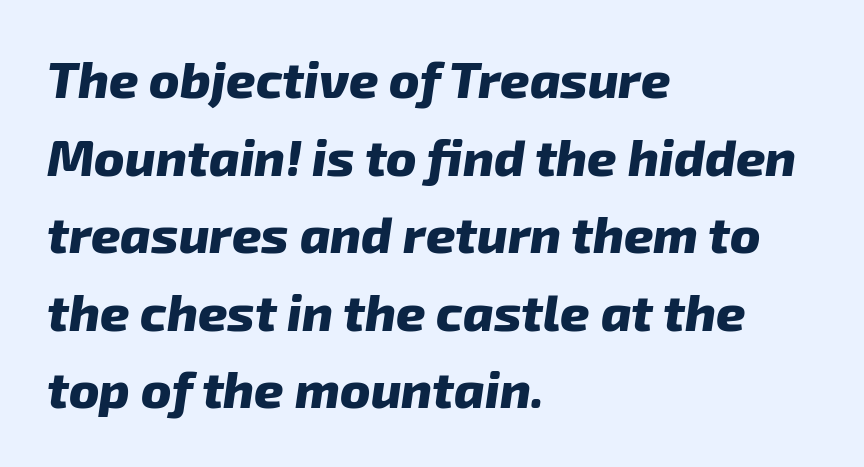
If you drew a line through each stem, it would be angled. Reading down the column, the eye jumps a familiar distance to each next line. Think of a printed novel: that variable character pitch is what you see here. These lines are set flush left with a ragged right edge.
